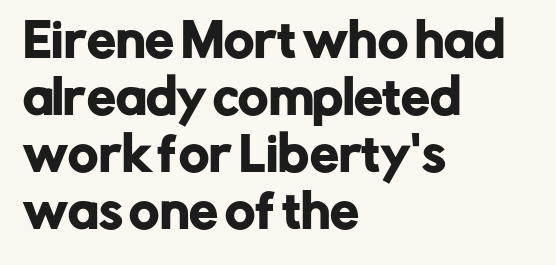
Letter spacing: default. Does the copy run flush right? No — it runs flush left. Check the space under the baseline: it is left empty. Looks like regular typesetting: each glyph gets only the width it needs. Quick note: not italic, upright. This is sans-serif lettering, the kind often seen on screens and signage.
